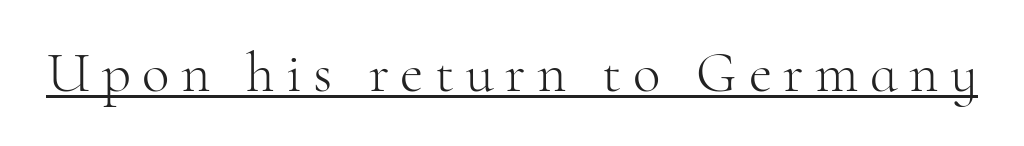
Q: Is the text bold? A: No.
Q: Is the text italic (slanted)? A: No, it is upright.
Q: Is the typeface a serif or a sans-serif typeface? A: Serif.
Q: Is the text underlined? A: Yes.
Q: Is the spacing between letters normal or unusually wide? A: Unusually wide.
Q: Width (condensed, normal, or wide)? A: Normal.
Q: Stroke contrast? A: High.
Q: x-height? A: Small.
Q: Monospaced? A: No.
